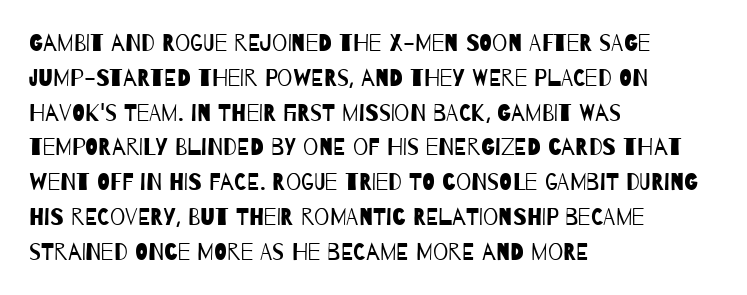
The rendering uses a moderate line-height, typical for paragraphs. These lines stack with their left ends in a neat column. Letter spacing: default. The cut favours lightness, reaching ordinary text weight at its darkest. Letters rest on an invisible, unmarked baseline.
